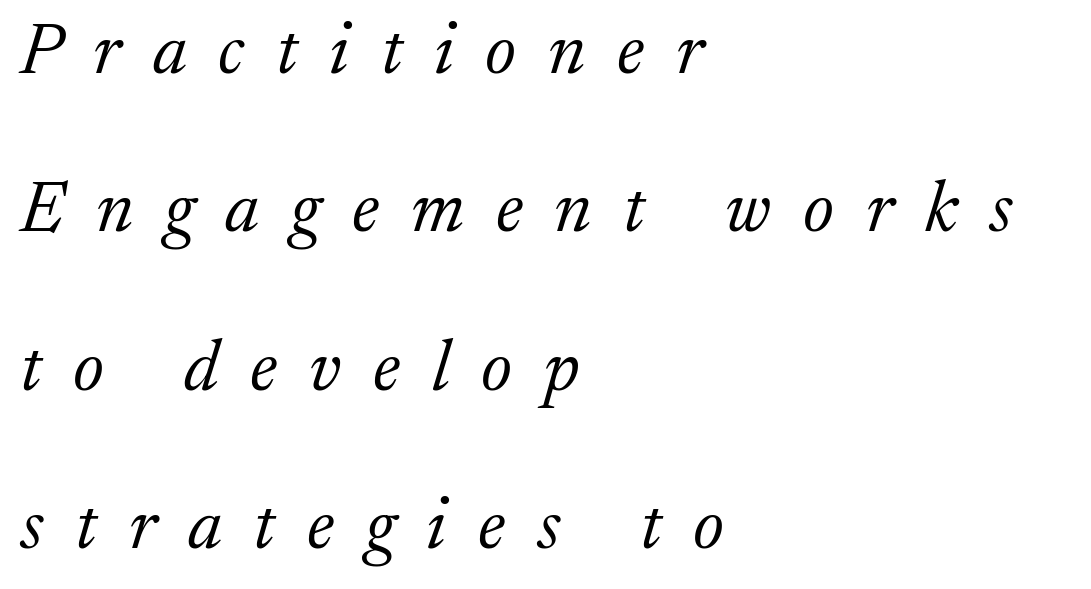
The image shows 72 px light serif type, italic (leaning right); set left-aligned, loose line spacing (2.2x), unusually wide letter spacing (+0.44 em), not underlined; medium stroke contrast and a medium x-height.
